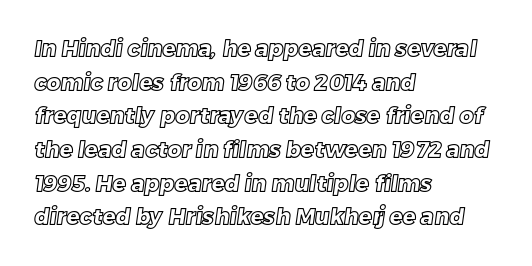
{"underline": "no", "align": "left", "line_spacing": "normal", "line_spacing_ratio": 1.53, "letter_spacing": "normal", "letter_spacing_em": 0.0, "glyph_px": 22}
